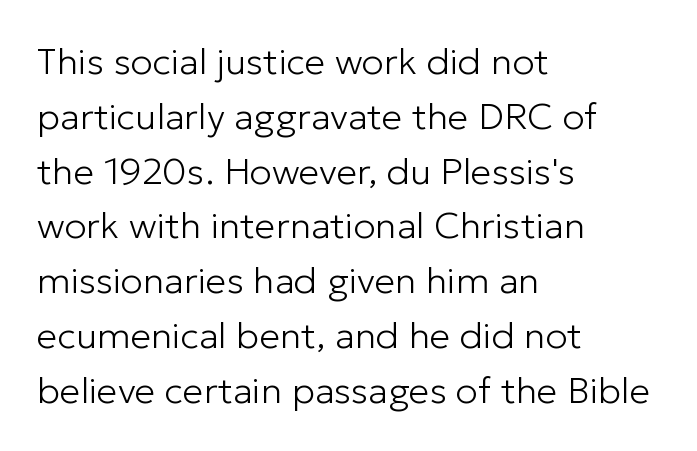
Q: Is the text bold? A: No.
Q: Is the text italic (slanted)? A: No, it is upright.
Q: Is the typeface a serif or a sans-serif typeface? A: Sans-serif.
Q: Is the text underlined? A: No.
Q: How is the paragraph aligned? A: Left-aligned.
Q: Is the spacing between letters normal or unusually wide? A: Normal.
Q: Is the spacing between lines tight, normal or loose? A: Normal.
Q: Width (condensed, normal, or wide)? A: Normal.
Q: Stroke contrast? A: Low.
Q: x-height? A: Medium.
Q: Monospaced? A: No.
